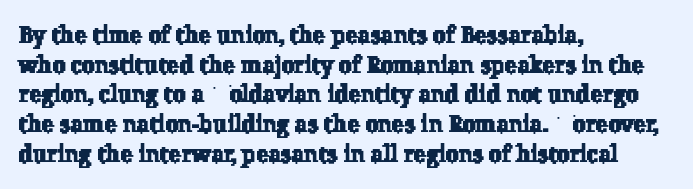
Q: Is the text underlined? A: No.
Q: How is the paragraph aligned? A: Left-aligned.
Q: Is the spacing between letters normal or unusually wide? A: Normal.
Q: Is the spacing between lines tight, normal or loose? A: Normal.
